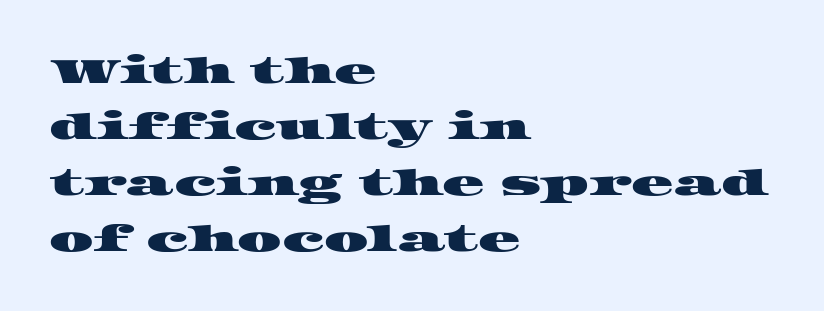
The image shows 35 px wide serif type; set left-aligned, normal line spacing (1.6x), normal letter spacing, not underlined; high stroke contrast and a large x-height.
